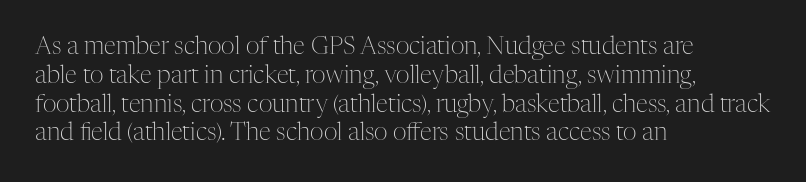
Q: Is the text bold? A: No.
Q: Is the text italic (slanted)? A: No, it is upright.
Q: Is the text underlined? A: No.
Q: How is the paragraph aligned? A: Left-aligned.
Q: Is the spacing between letters normal or unusually wide? A: Normal.
